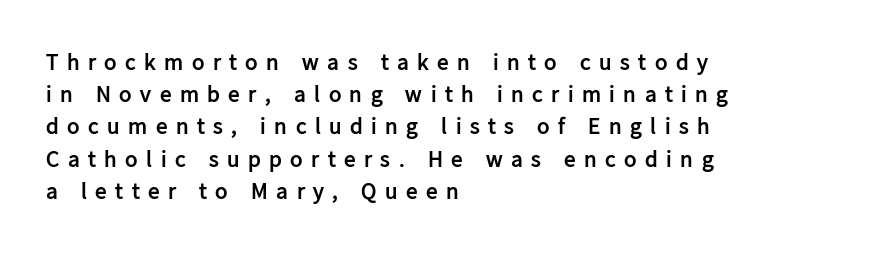
The image shows 23 px bold type, upright; set left-aligned, normal line spacing (1.4x), unusually wide letter spacing (+0.37 em), not underlined.
